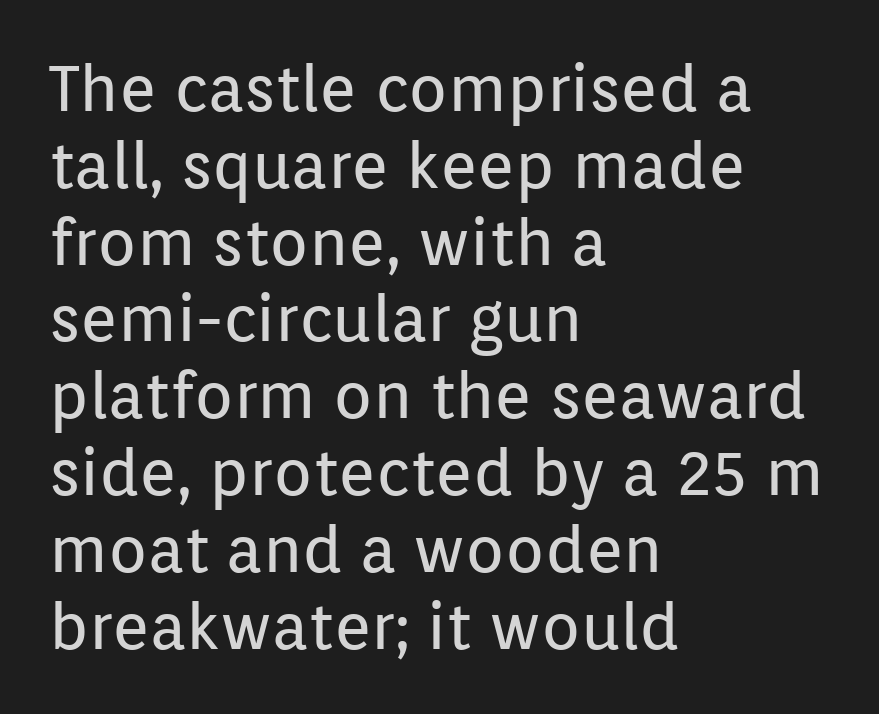
{"serif": "no", "italic": "no", "bold": "no", "weight": "regular", "width": "normal", "stroke_contrast": "low", "x_height": "medium", "monospaced": "no", "underline": "no", "align": "left", "line_spacing_ratio": 1.2, "letter_spacing": "normal", "letter_spacing_em": 0.0, "glyph_px": 64}
